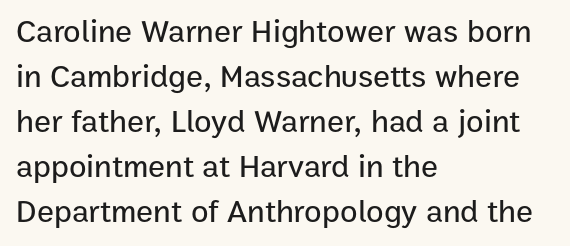
{"serif": "no", "italic": "no", "width": "normal", "stroke_contrast": "low", "x_height": "medium", "monospaced": "no", "underline": "no", "align": "left", "line_spacing": "normal", "line_spacing_ratio": 1.41, "letter_spacing": "normal", "letter_spacing_em": 0.0, "glyph_px": 32}
